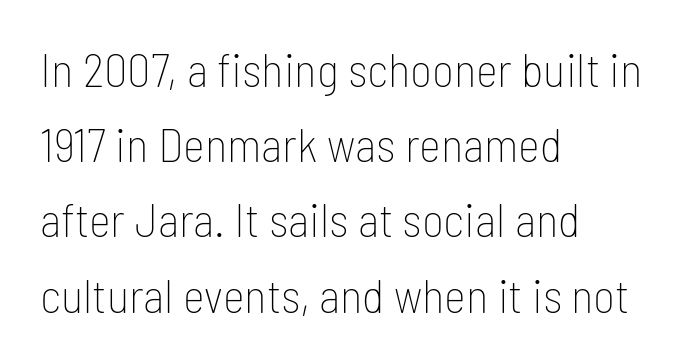
The image shows 47 px thin, condensed sans-serif type, upright; set left-aligned, normal line spacing (1.6x), normal letter spacing, not underlined; low stroke contrast and a medium x-height.
